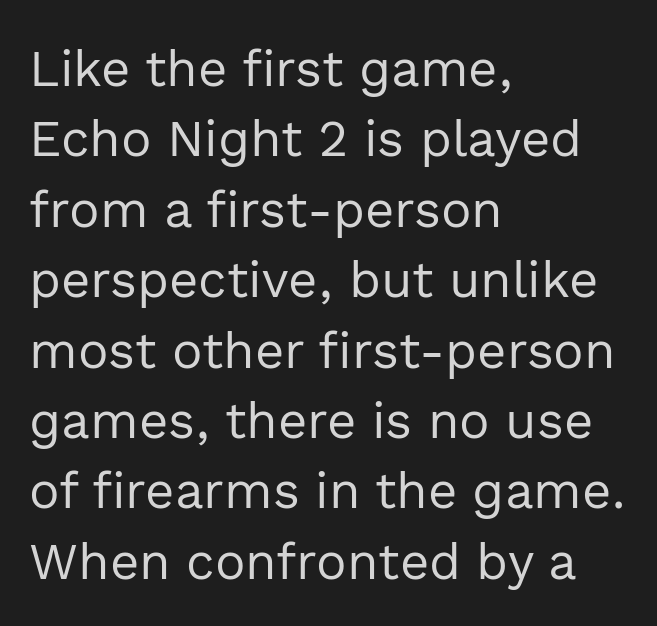
{"serif": "no", "italic": "no", "bold": "no", "weight": "regular", "width": "normal", "x_height": "medium", "monospaced": "no", "underline": "no", "align": "left", "line_spacing": "normal", "line_spacing_ratio": 1.38, "letter_spacing": "normal", "letter_spacing_em": 0.0, "glyph_px": 51}
